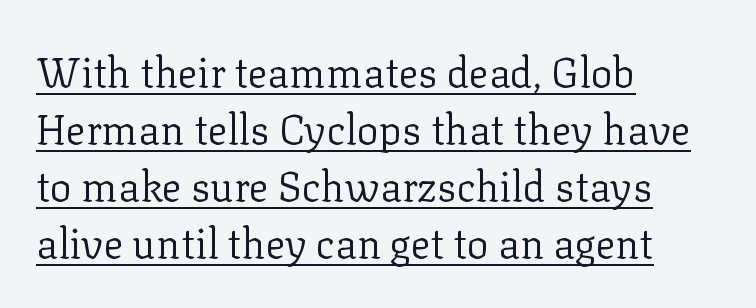
Regular leading. Vertical stems look standard width or narrower in stroke. Look at the tracking — it's just the regular setting, nothing added. The text was rendered using a seriffed face with decorative stroke endings. Looks like regular typesetting: each glyph gets only the width it needs. Caption: lettering with a line underneath.
